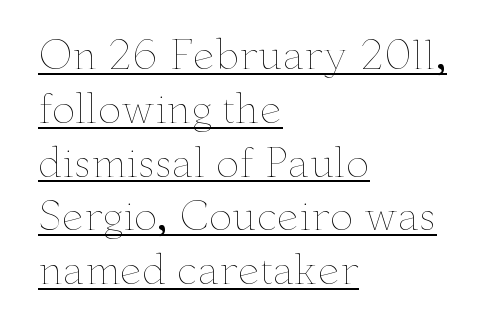
Each letter keeps its own natural width here, so spacing adapts to shape. The cut favours lightness, reaching ordinary text weight at its darkest. Looks like someone drew a line under every word here. The vertical gap from one line to the next is medium. Italic: no, the glyphs are upright roman. Short note: letters normally spaced.
